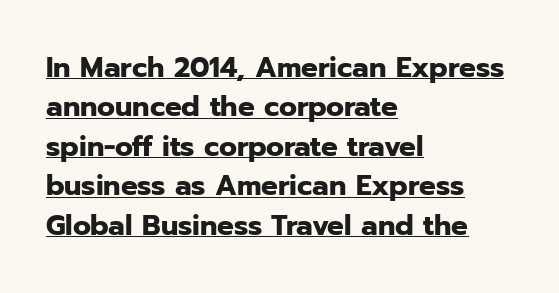
Q: Is the text bold? A: Yes.
Q: Is the text italic (slanted)? A: No, it is upright.
Q: Is the typeface a serif or a sans-serif typeface? A: Sans-serif.
Q: Is the text underlined? A: Yes.
Q: How is the paragraph aligned? A: Left-aligned.
Q: Is the spacing between letters normal or unusually wide? A: Normal.
Q: Is the spacing between lines tight, normal or loose? A: Normal.
Q: Width (condensed, normal, or wide)? A: Normal.
Q: Stroke contrast? A: Low.
Q: x-height? A: Medium.
Q: Monospaced? A: No.
